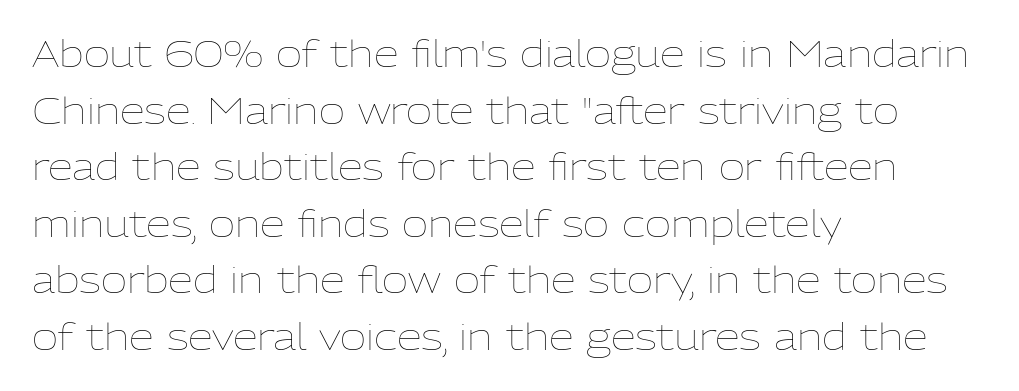
The characters are drawn with everyday or finer stroke widths. In terms of letterspacing, this is plain default setting. Nobody drew a line under any word here. This sample keeps an unexceptional amount of space between lines. Style check: upright.
